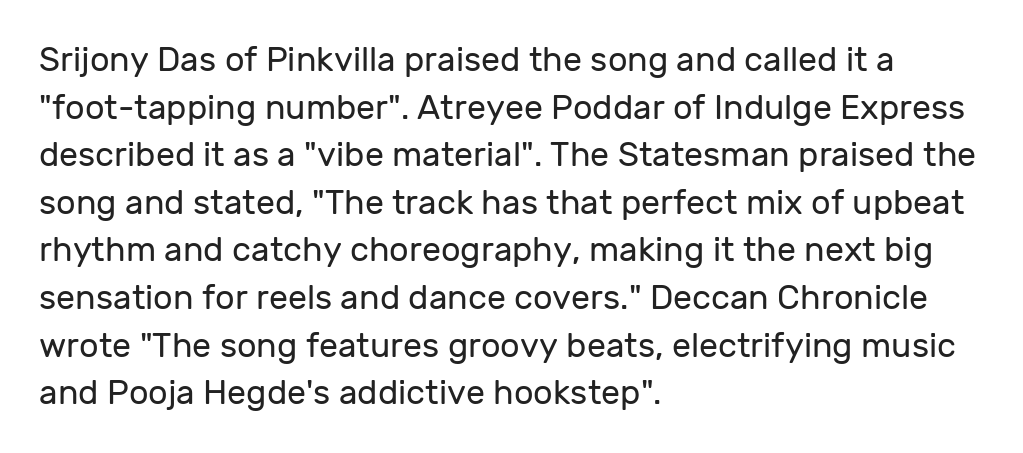
The image shows 34 px regular-weight sans-serif type, upright; set left-aligned, normal line spacing (1.4x), normal letter spacing, not underlined; low stroke contrast and a medium x-height.
